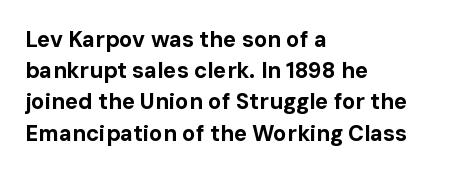
In CSS terms this would be text-align: left. Baseline-to-baseline distance is the conventional proportion of letter height. Notice how the stems are strictly vertical — no italics here. The space beneath each line is pristine and unruled. Spacing between characters is what you'd get straight out of the box. The passage shown is emphatically bold.
